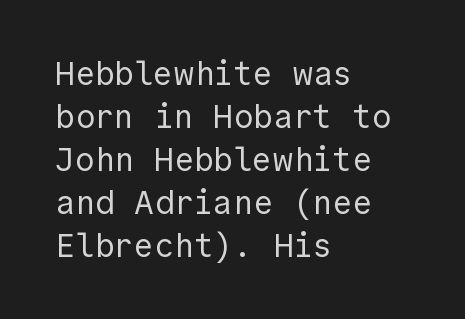
Short note: letters normally spaced. The face looks like a standard text weight, possibly lighter. Note: no serifs on the glyphs. Clear beneath every line of the passage. Vertical spacing — default.
